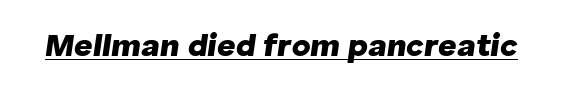
Q: Is the text bold? A: Yes.
Q: Is the text italic (slanted)? A: Yes, it leans right by about 8 degrees.
Q: Is the text underlined? A: Yes.
Q: Is the spacing between letters normal or unusually wide? A: Normal.
Q: Width (condensed, normal, or wide)? A: Normal.
Q: Stroke contrast? A: Low.
Q: x-height? A: Medium.
Q: Monospaced? A: No.
